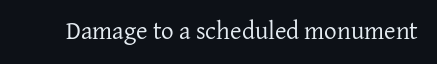
The image shows 25 px text type, upright; set normal letter spacing, not underlined.
